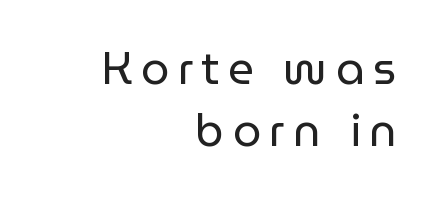
The rendering shows plain stroke endings on the letterforms — a sans-serif design. Line spacing here is normal. Plain, unruled lines of type. Is this a fixed-width face? No — the glyphs have proportional, varying widths.
